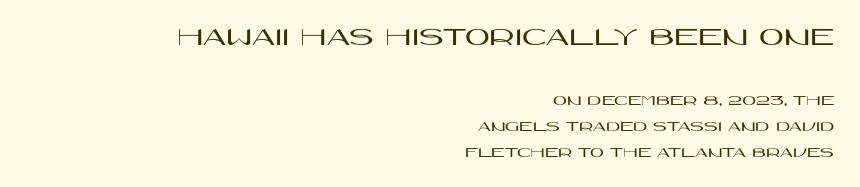
Q: Is the text italic (slanted)? A: No, it is upright.
Q: Is the text underlined? A: No.
Q: How is the paragraph aligned? A: Right-aligned.
Q: Is the spacing between letters normal or unusually wide? A: Normal.
Q: Which block of text is set in a larger size, the first (top) or the second (bottom)? A: The first (top) one.
